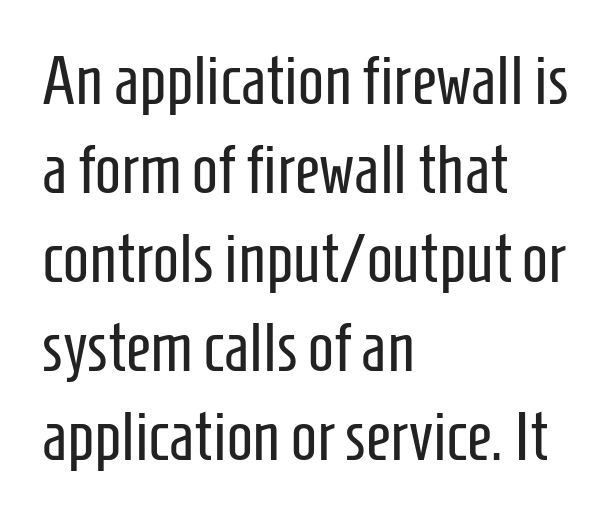
Q: Is the text bold? A: No.
Q: Is the text italic (slanted)? A: No, it is upright.
Q: Is the typeface a serif or a sans-serif typeface? A: Sans-serif.
Q: Is the text underlined? A: No.
Q: How is the paragraph aligned? A: Left-aligned.
Q: Is the spacing between letters normal or unusually wide? A: Normal.
Q: Is the spacing between lines tight, normal or loose? A: Normal.
Q: Width (condensed, normal, or wide)? A: Condensed.
Q: Stroke contrast? A: Low.
Q: x-height? A: Medium.
Q: Monospaced? A: No.
